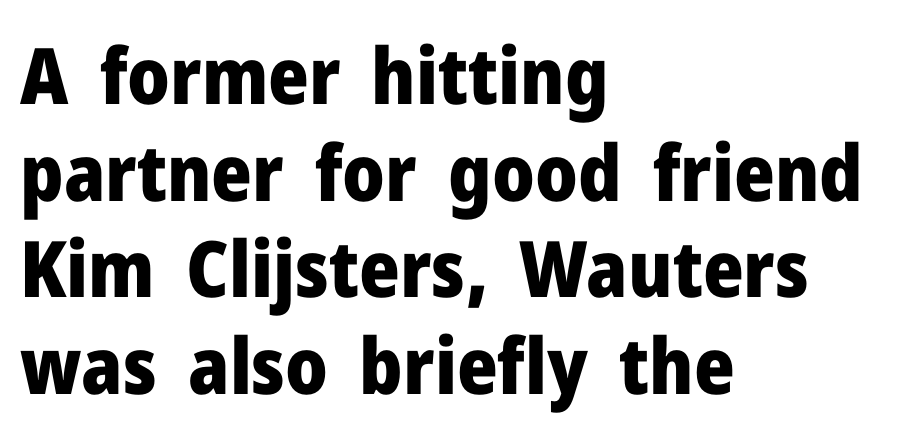
Q: Is the text bold? A: Yes.
Q: Is the text italic (slanted)? A: No, it is upright.
Q: Is the typeface a serif or a sans-serif typeface? A: Sans-serif.
Q: Is the text underlined? A: No.
Q: How is the paragraph aligned? A: Left-aligned.
Q: Is the spacing between letters normal or unusually wide? A: Normal.
Q: Width (condensed, normal, or wide)? A: Normal.
Q: Stroke contrast? A: Low.
Q: x-height? A: Medium.
Q: Monospaced? A: No.
